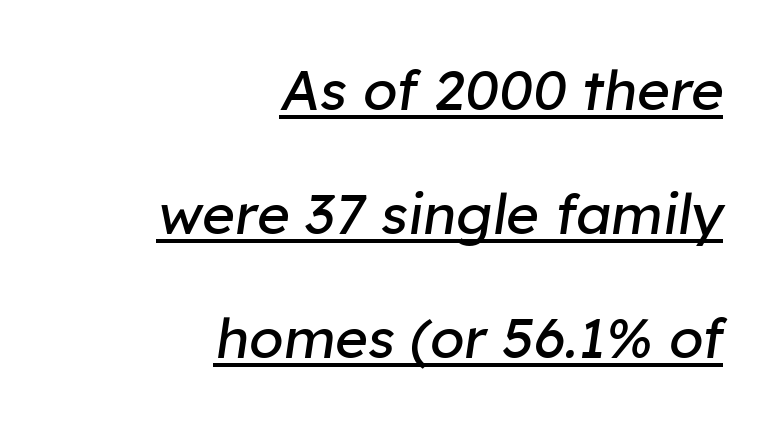
The face looks like a standard text weight, possibly lighter. This sample trades compactness for vertical openness between lines. The face used here is proportionally spaced, like ordinary book or web type. A rule runs beneath these lines of type. The text block is weighted toward the right margin, trailing off unevenly leftward.
